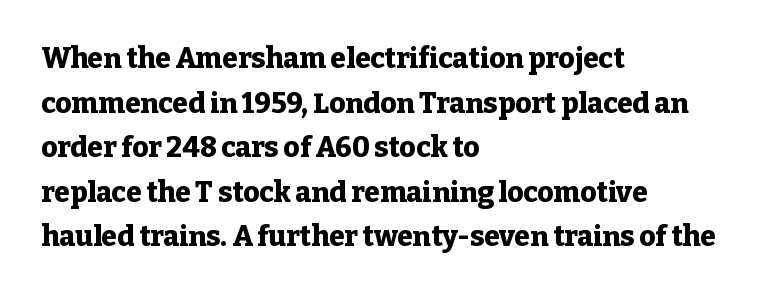
Q: Is the text bold? A: Yes.
Q: Is the text italic (slanted)? A: No, it is upright.
Q: Is the typeface a serif or a sans-serif typeface? A: Serif.
Q: Is the text underlined? A: No.
Q: How is the paragraph aligned? A: Left-aligned.
Q: Is the spacing between letters normal or unusually wide? A: Normal.
Q: Is the spacing between lines tight, normal or loose? A: Normal.
Q: Width (condensed, normal, or wide)? A: Normal.
Q: Stroke contrast? A: Low.
Q: x-height? A: Medium.
Q: Monospaced? A: No.
